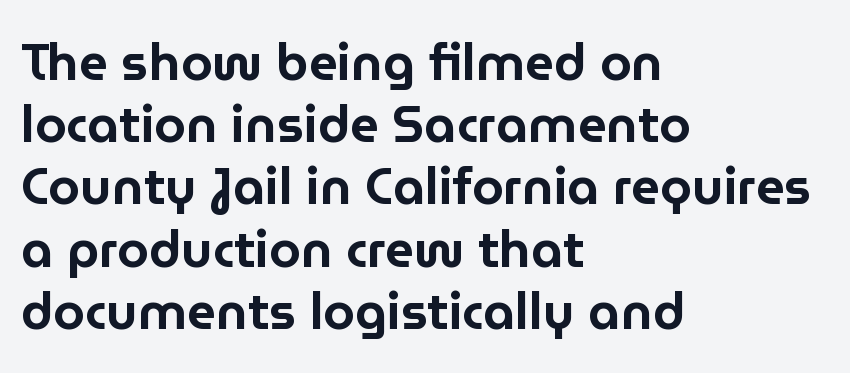
Q: Is the text italic (slanted)? A: No, it is upright.
Q: Is the typeface a serif or a sans-serif typeface? A: Sans-serif.
Q: Is the text underlined? A: No.
Q: How is the paragraph aligned? A: Left-aligned.
Q: Is the spacing between letters normal or unusually wide? A: Normal.
Q: Width (condensed, normal, or wide)? A: Normal.
Q: Stroke contrast? A: Low.
Q: x-height? A: Medium.
Q: Monospaced? A: No.
